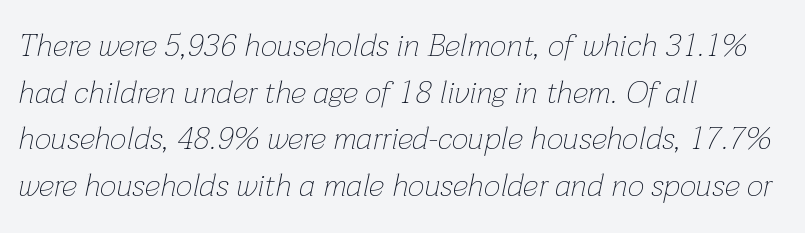
Italic: yes, the glyphs are oblique. Spacing verdict: proportional, widths tailored to each character. Alignment: flush left. Whoever set this chose a conventional vertical rhythm. No extra ink here — the face is not bold.
